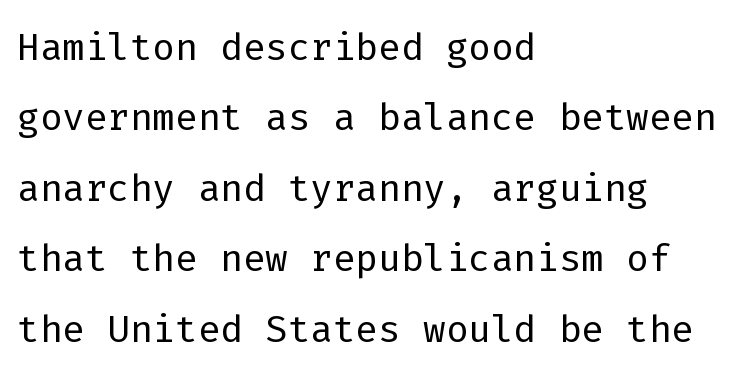
Q: Is the text bold? A: No.
Q: Is the text italic (slanted)? A: No, it is upright.
Q: Is the typeface a serif or a sans-serif typeface? A: Sans-serif.
Q: Is the text underlined? A: No.
Q: How is the paragraph aligned? A: Left-aligned.
Q: Is the spacing between letters normal or unusually wide? A: Normal.
Q: Is the spacing between lines tight, normal or loose? A: Normal.
Q: Width (condensed, normal, or wide)? A: Normal.
Q: Stroke contrast? A: Low.
Q: x-height? A: Medium.
Q: Monospaced? A: Yes.
